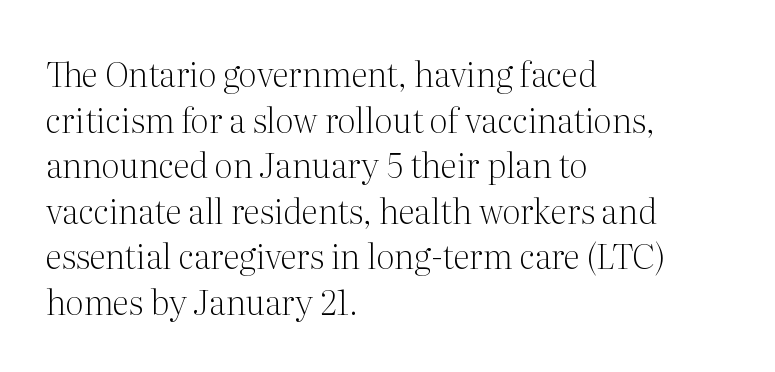
Q: Is the text bold? A: No.
Q: Is the text italic (slanted)? A: No, it is upright.
Q: Is the typeface a serif or a sans-serif typeface? A: Serif.
Q: Is the text underlined? A: No.
Q: How is the paragraph aligned? A: Left-aligned.
Q: Is the spacing between letters normal or unusually wide? A: Normal.
Q: Is the spacing between lines tight, normal or loose? A: Normal.
Q: Width (condensed, normal, or wide)? A: Normal.
Q: Stroke contrast? A: Medium.
Q: x-height? A: Medium.
Q: Monospaced? A: No.
